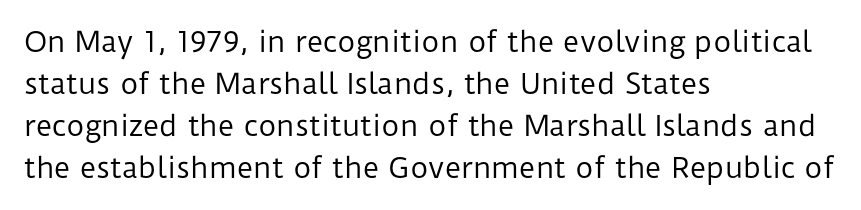
Q: Is the text bold? A: No.
Q: Is the text italic (slanted)? A: No, it is upright.
Q: Is the typeface a serif or a sans-serif typeface? A: Sans-serif.
Q: Is the text underlined? A: No.
Q: How is the paragraph aligned? A: Left-aligned.
Q: Is the spacing between letters normal or unusually wide? A: Normal.
Q: Is the spacing between lines tight, normal or loose? A: Normal.
Q: Width (condensed, normal, or wide)? A: Normal.
Q: Stroke contrast? A: Low.
Q: x-height? A: Medium.
Q: Monospaced? A: No.
